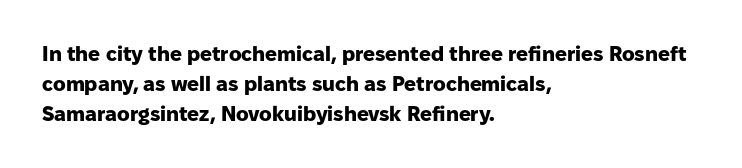
{"italic": "no", "bold": "yes", "underline": "no", "align": "left", "line_spacing": "normal", "line_spacing_ratio": 1.44, "letter_spacing": "normal", "letter_spacing_em": 0.0, "glyph_px": 21}
